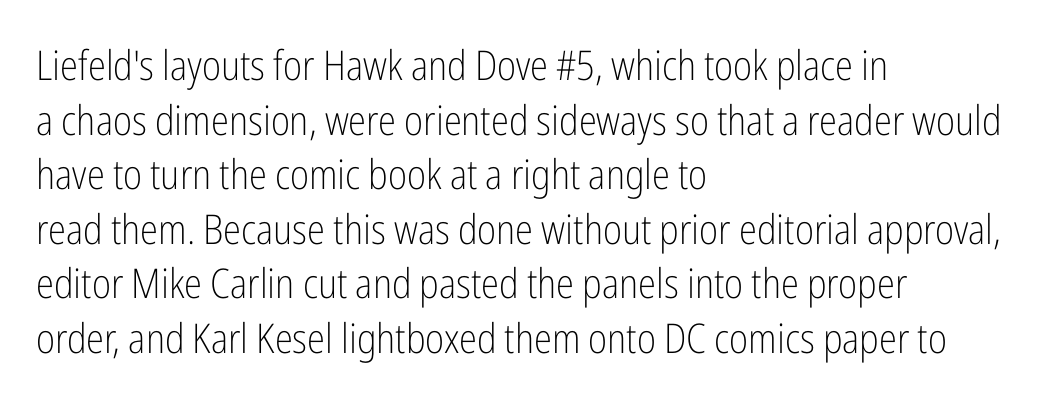
Are there feet on the stems? There aren't — it's a sans. It's the straight-up-and-down kind of type. Weight: in the light-to-regular range. Casual observation: everything's shoved over to the left. The passage shown has conventional tracking throughout. Note the varied advance widths — an 'i' is clearly narrower than an 'm'.
